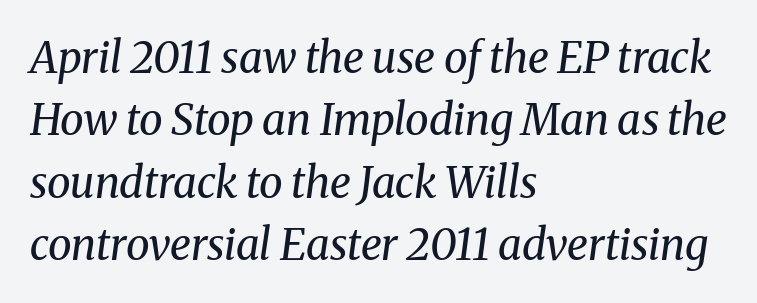
Q: Is the text bold? A: No.
Q: Is the text italic (slanted)? A: Yes, it leans right by about 8 degrees.
Q: Is the typeface a serif or a sans-serif typeface? A: Serif.
Q: Is the text underlined? A: No.
Q: How is the paragraph aligned? A: Left-aligned.
Q: Is the spacing between letters normal or unusually wide? A: Normal.
Q: Is the spacing between lines tight, normal or loose? A: Normal.
Q: Width (condensed, normal, or wide)? A: Normal.
Q: Stroke contrast? A: Medium.
Q: x-height? A: Medium.
Q: Monospaced? A: No.
